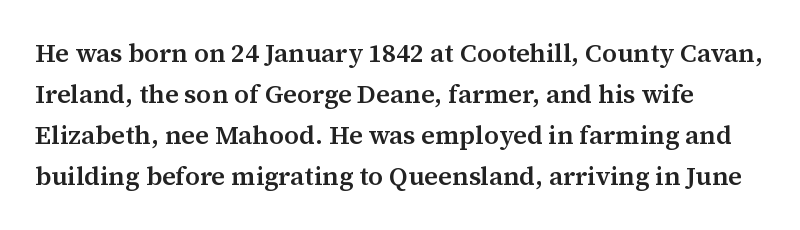
Q: Is the text bold? A: Semi-bold.
Q: Is the text italic (slanted)? A: No, it is upright.
Q: Is the text underlined? A: No.
Q: Is the spacing between letters normal or unusually wide? A: Normal.
Q: Is the spacing between lines tight, normal or loose? A: Normal.
